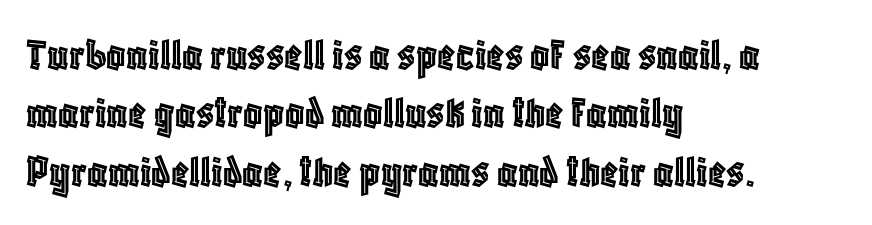
Upright lettering throughout. Notice how the passage keeps a crisp vertical edge on the left only. The rendering uses natural spacing where letterforms have individual widths. There is no visible air inserted between adjacent glyphs. Check the space under the baseline: it is left empty.
